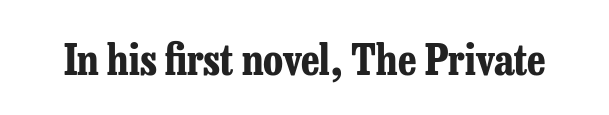
Q: Is the text bold? A: Yes.
Q: Is the text italic (slanted)? A: No, it is upright.
Q: Is the typeface a serif or a sans-serif typeface? A: Serif.
Q: Is the text underlined? A: No.
Q: Is the spacing between letters normal or unusually wide? A: Normal.
Q: Width (condensed, normal, or wide)? A: Condensed.
Q: Stroke contrast? A: Low.
Q: x-height? A: Medium.
Q: Monospaced? A: No.
